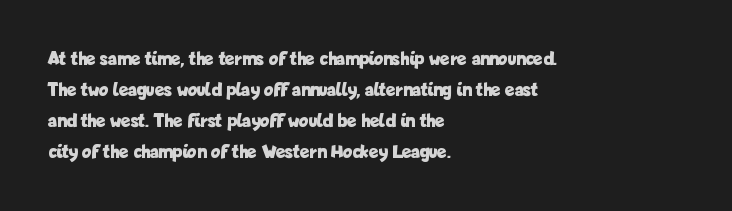
This is heavy type, rendered in bold. No extra tracking has been applied to these lines. The lines in this sample share a left origin and differ only in where they stop. A typesetter would call this leading conventional body-copy spacing. The typography opts for an upright posture over an oblique one. No word sits above an underline.
